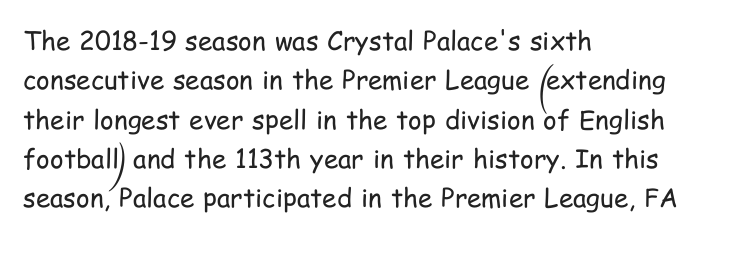
A typesetter would mark this as roman, not italic. Does the leading feel generous? No, just average. The typesetter chose a ragged-right arrangement here. The gaps between neighbouring characters are ordinary and unremarkable. Is this a heavy cut? Hardly; it is regular or lighter. The space directly below the letters is spotless.
